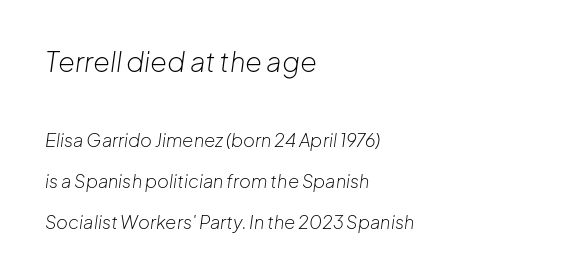
The image shows 27 px text type, italic (leaning right); set left-aligned, loose line spacing (2.3x), normal letter spacing, not underlined; the first (top) block is 1.5x larger.
